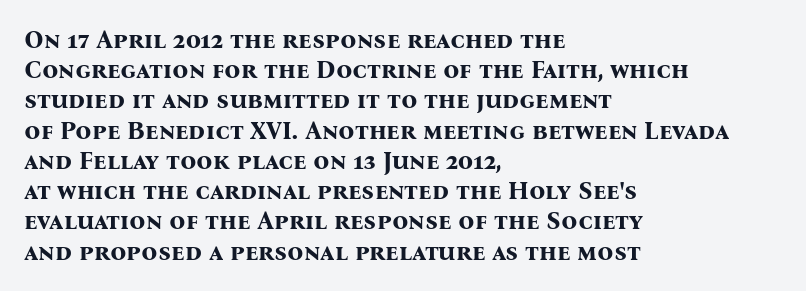
Q: Is the text bold? A: Yes.
Q: Is the text italic (slanted)? A: No, it is upright.
Q: Is the text underlined? A: No.
Q: How is the paragraph aligned? A: Left-aligned.
Q: Is the spacing between letters normal or unusually wide? A: Normal.
